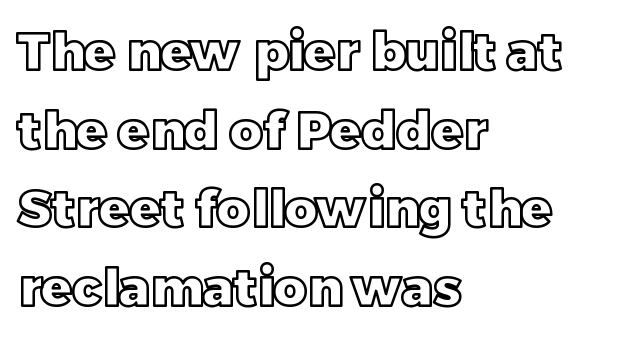
{"italic": "no", "width": "normal", "x_height": "large", "monospaced": "no", "underline": "no", "align": "left", "line_spacing": "normal", "line_spacing_ratio": 1.54, "letter_spacing": "normal", "letter_spacing_em": 0.0, "glyph_px": 51}
